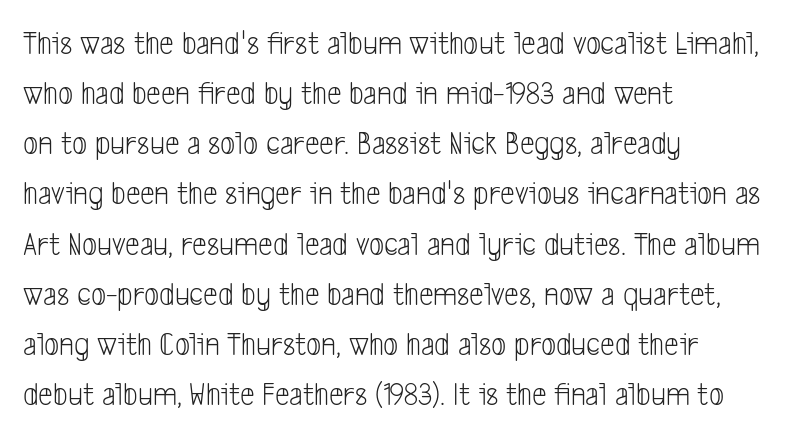
The image shows 33 px light, condensed sans-serif type; set left-aligned, normal line spacing (1.52x), normal letter spacing, not underlined; low stroke contrast and a medium x-height.
